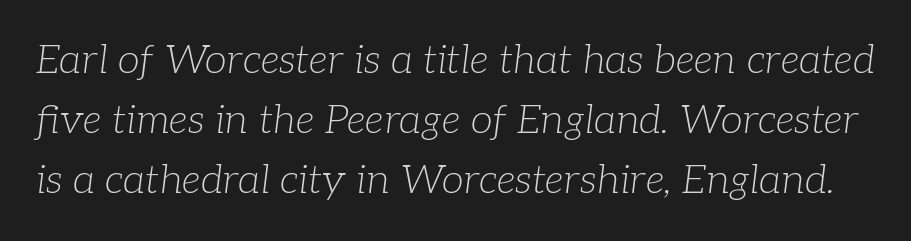
{"serif": "yes", "italic": "yes", "lean": "right", "slant_degrees": 7, "bold": "no", "weight": "light", "width": "normal", "stroke_contrast": "low", "x_height": "medium", "monospaced": "no", "underline": "no", "line_spacing": "normal", "line_spacing_ratio": 1.5, "letter_spacing": "normal", "letter_spacing_em": 0.0, "glyph_px": 40}
